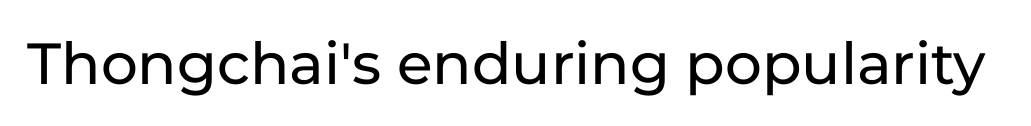
{"serif": "no", "italic": "no", "width": "normal", "stroke_contrast": "low", "x_height": "medium", "monospaced": "no", "underline": "no", "letter_spacing": "normal", "letter_spacing_em": 0.0, "glyph_px": 58}
